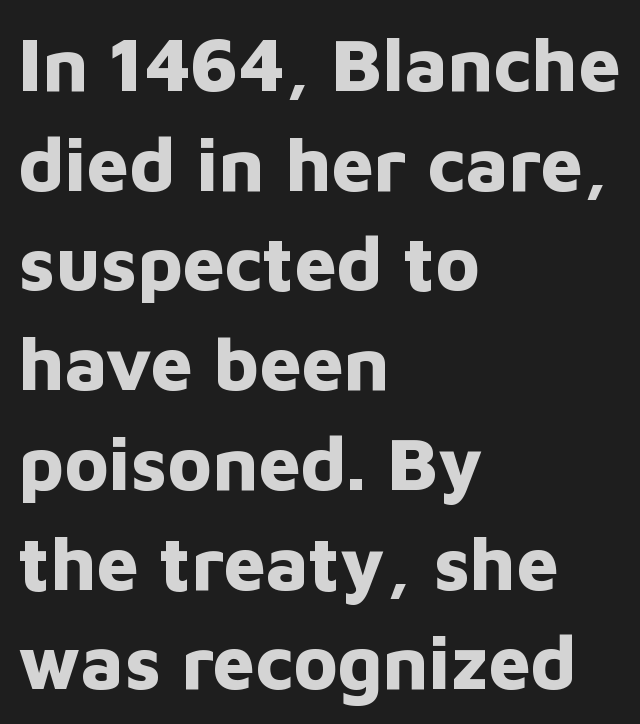
The image shows 75 px bold sans-serif type, upright; set left-aligned, normal line spacing (1.33x), normal letter spacing, not underlined; low stroke contrast and a medium x-height.
